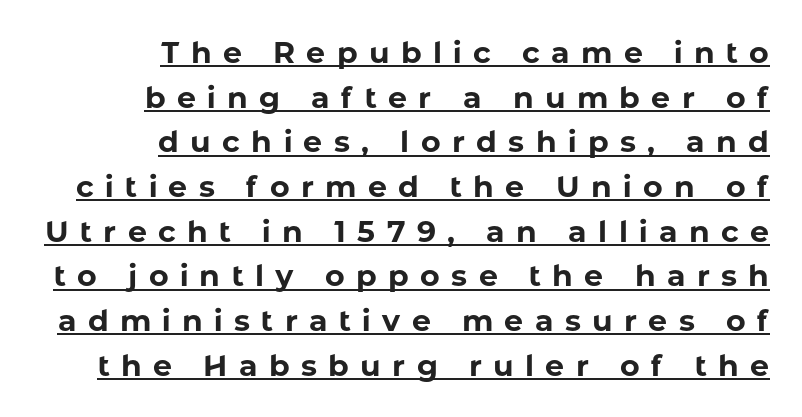
The image shows 30 px bold sans-serif type, upright; set right-aligned, normal line spacing (1.49x), unusually wide letter spacing (+0.38 em), underlined; low stroke contrast and a medium x-height.
